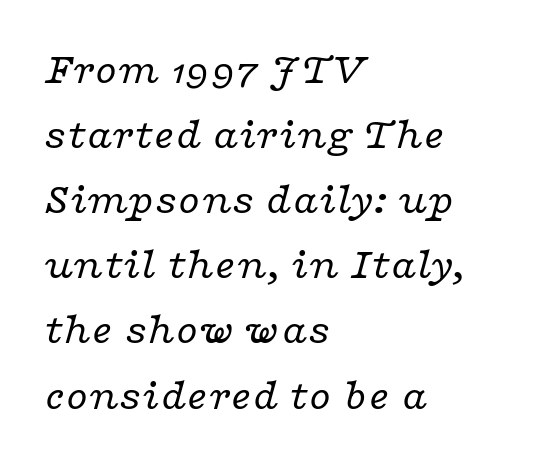
Q: Is the text bold? A: No.
Q: Is the text italic (slanted)? A: Yes, it leans right by about 16 degrees.
Q: Is the typeface a serif or a sans-serif typeface? A: Serif.
Q: Is the text underlined? A: No.
Q: How is the paragraph aligned? A: Left-aligned.
Q: Is the spacing between letters normal or unusually wide? A: Normal.
Q: Is the spacing between lines tight, normal or loose? A: Normal.
Q: Width (condensed, normal, or wide)? A: Wide.
Q: Stroke contrast? A: Low.
Q: x-height? A: Medium.
Q: Monospaced? A: No.
